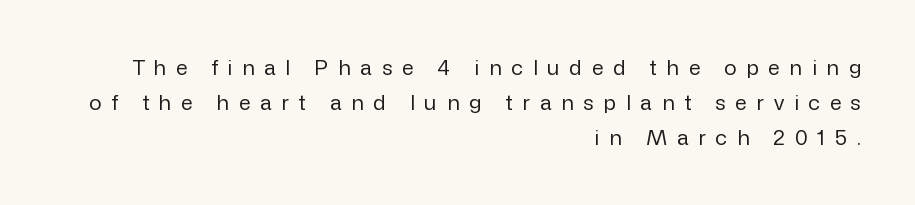
Just letters on the line, the space beneath them empty. Reading down the block, your eye finds every line finishing at a fixed right position. Regarding leading, the lines here are spaced in the standard way. The cut favours lightness, reaching ordinary text weight at its darkest.
